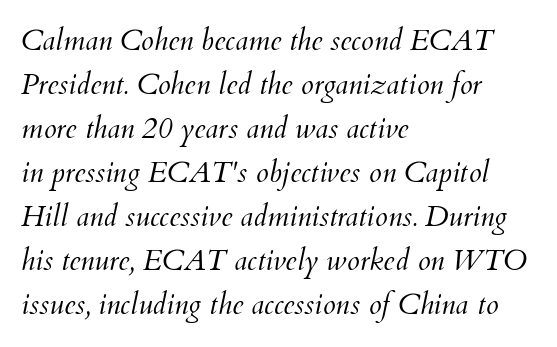
{"italic": "yes", "lean": "right", "slant_degrees": 12, "bold": "no", "weight": "light", "width": "normal", "stroke_contrast": "medium", "x_height": "small", "monospaced": "no", "underline": "no", "align": "left", "line_spacing": "normal", "line_spacing_ratio": 1.52, "letter_spacing": "normal", "letter_spacing_em": 0.0, "glyph_px": 29}
